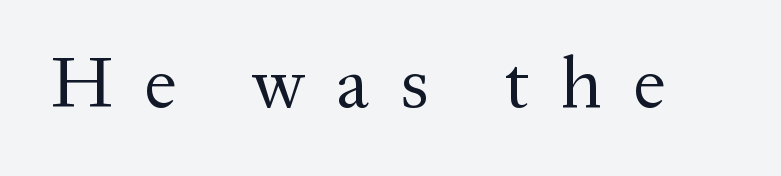
Q: Is the text bold? A: No.
Q: Is the text italic (slanted)? A: No, it is upright.
Q: Is the typeface a serif or a sans-serif typeface? A: Serif.
Q: Is the text underlined? A: No.
Q: Is the spacing between letters normal or unusually wide? A: Unusually wide.
Q: Width (condensed, normal, or wide)? A: Normal.
Q: Stroke contrast? A: Medium.
Q: x-height? A: Medium.
Q: Monospaced? A: No.
